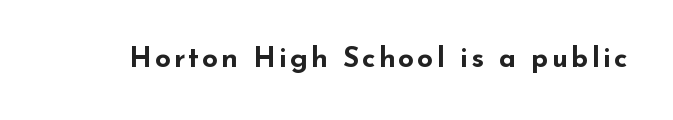
Q: Is the text bold? A: Yes.
Q: Is the text italic (slanted)? A: No, it is upright.
Q: Is the typeface a serif or a sans-serif typeface? A: Sans-serif.
Q: Is the text underlined? A: No.
Q: Width (condensed, normal, or wide)? A: Wide.
Q: Stroke contrast? A: Low.
Q: x-height? A: Small.
Q: Monospaced? A: No.
